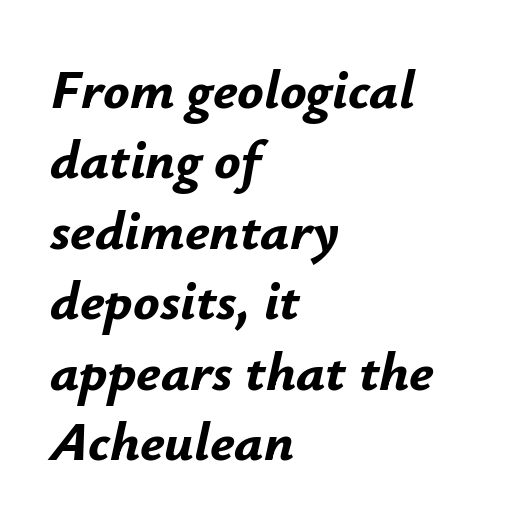
Q: Is the text bold? A: Yes.
Q: Is the text italic (slanted)? A: Yes, it leans right by about 12 degrees.
Q: Is the text underlined? A: No.
Q: How is the paragraph aligned? A: Left-aligned.
Q: Is the spacing between letters normal or unusually wide? A: Normal.
Q: Is the spacing between lines tight, normal or loose? A: Normal.
Q: Width (condensed, normal, or wide)? A: Normal.
Q: Stroke contrast? A: Low.
Q: x-height? A: Small.
Q: Monospaced? A: No.
